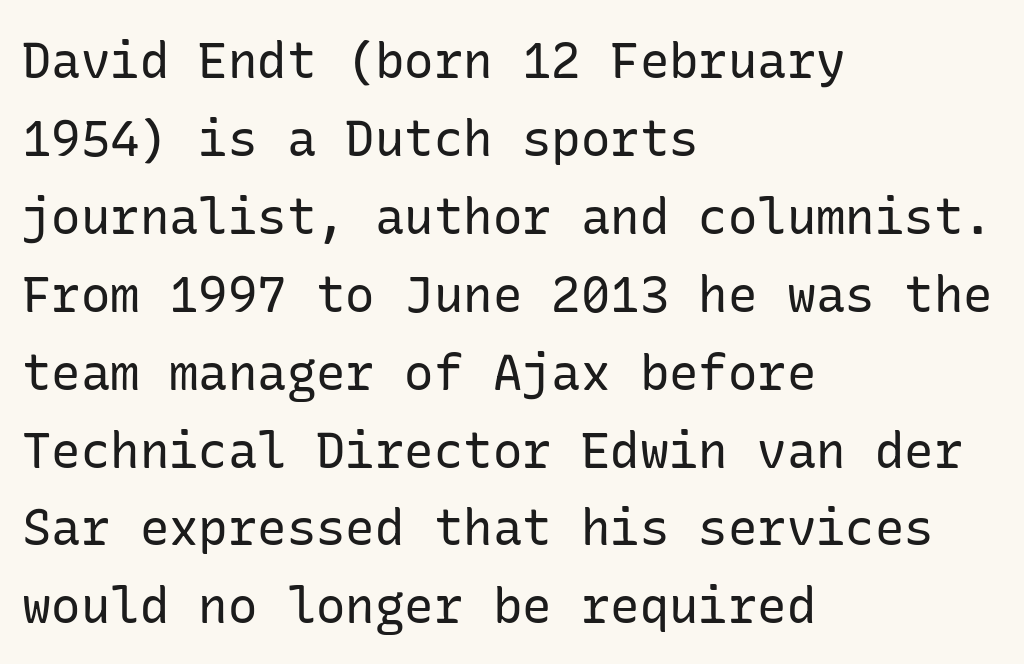
The image shows 49 px regular-weight sans-serif type, upright; set left-aligned, normal line spacing (1.59x), normal letter spacing, not underlined; low stroke contrast and a medium x-height.
